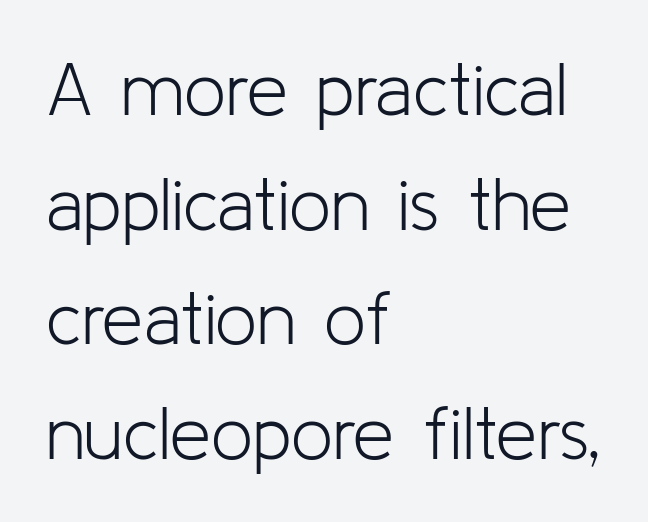
The image shows 74 px light sans-serif type, upright; set left-aligned, normal line spacing (1.55x), normal letter spacing, not underlined; low stroke contrast and a medium x-height.
